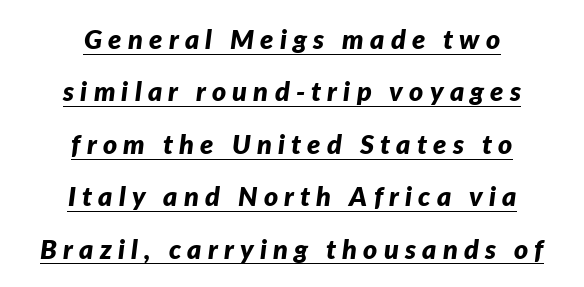
The image shows 27 px bold type, italic (leaning right); set centered, loose line spacing (1.94x), unusually wide letter spacing (+0.23 em), underlined.
